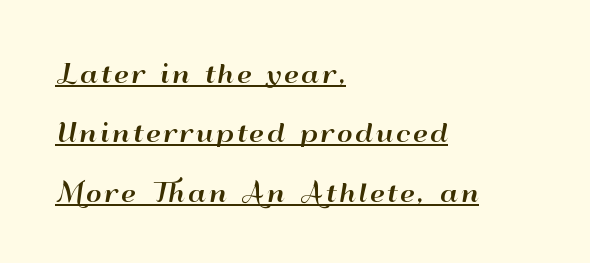
The lines are quadded left. Does the leading feel generous? Absolutely, it's lavish. The passage shown is underscored from start to finish.
